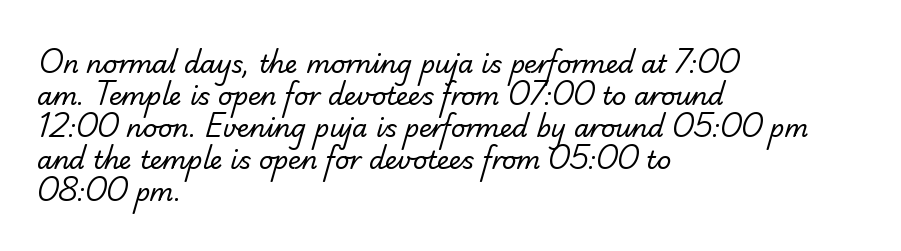
Q: Is the text bold? A: No.
Q: Is the text underlined? A: No.
Q: How is the paragraph aligned? A: Left-aligned.
Q: Is the spacing between letters normal or unusually wide? A: Normal.
Q: Is the spacing between lines tight, normal or loose? A: Normal.
